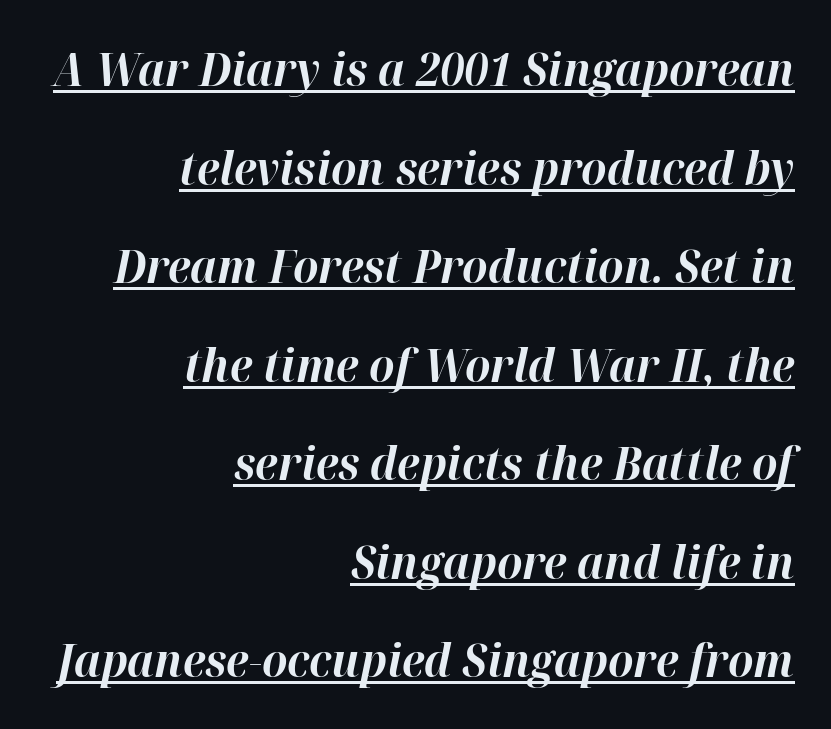
{"italic": "yes", "lean": "right", "slant_degrees": 12, "bold": "yes", "weight": "bold", "width": "normal", "stroke_contrast": "high", "x_height": "medium", "monospaced": "no", "underline": "yes", "align": "right", "line_spacing": "loose", "line_spacing_ratio": 2.19, "letter_spacing": "normal", "letter_spacing_em": 0.0, "glyph_px": 45}
